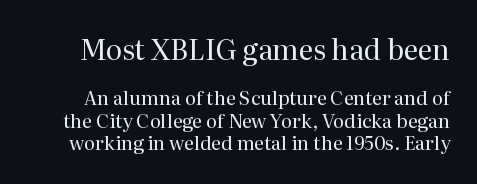
The image shows 28 px regular-weight serif type, upright; set line spacing 1.18x, normal letter spacing, not underlined; the first (top) block is 1.47x larger; medium stroke contrast and a medium x-height.
